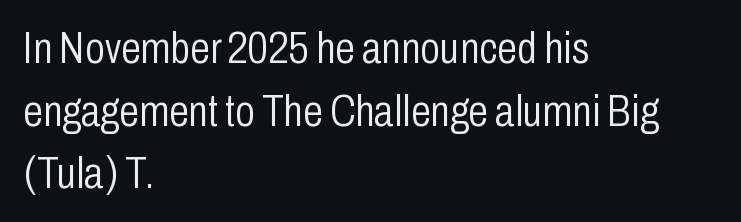
The image shows 45 px light, condensed sans-serif type, upright; set left-aligned, normal line spacing (1.39x), normal letter spacing, not underlined; low stroke contrast and a medium x-height.
